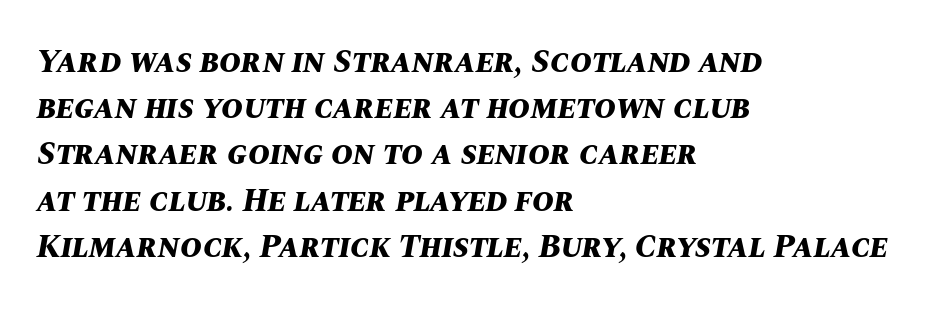
Q: Is the text bold? A: Yes.
Q: Is the text italic (slanted)? A: Yes, it leans right by about 10 degrees.
Q: Is the text underlined? A: No.
Q: How is the paragraph aligned? A: Left-aligned.
Q: Is the spacing between letters normal or unusually wide? A: Normal.
Q: Is the spacing between lines tight, normal or loose? A: Normal.
Q: Width (condensed, normal, or wide)? A: Normal.
Q: Stroke contrast? A: Medium.
Q: x-height? A: Large.
Q: Monospaced? A: No.
